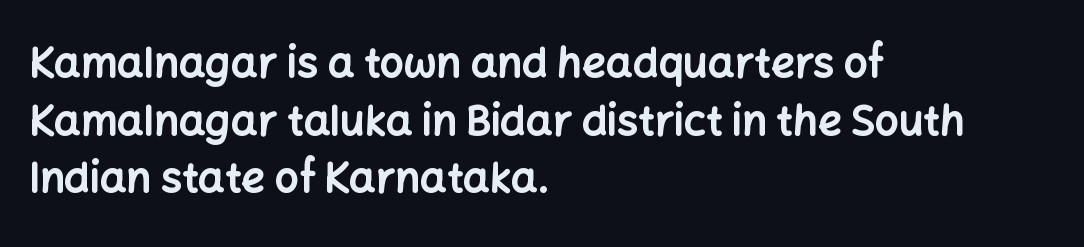
The image shows 42 px bold sans-serif type, upright; set left-aligned, normal line spacing (1.37x), normal letter spacing, not underlined; low stroke contrast and a medium x-height.
